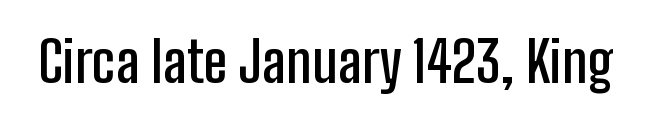
Q: Is the text bold? A: Semi-bold.
Q: Is the text italic (slanted)? A: No, it is upright.
Q: Is the typeface a serif or a sans-serif typeface? A: Sans-serif.
Q: Is the text underlined? A: No.
Q: Is the spacing between letters normal or unusually wide? A: Normal.
Q: Width (condensed, normal, or wide)? A: Condensed.
Q: Stroke contrast? A: Low.
Q: x-height? A: Medium.
Q: Monospaced? A: No.
